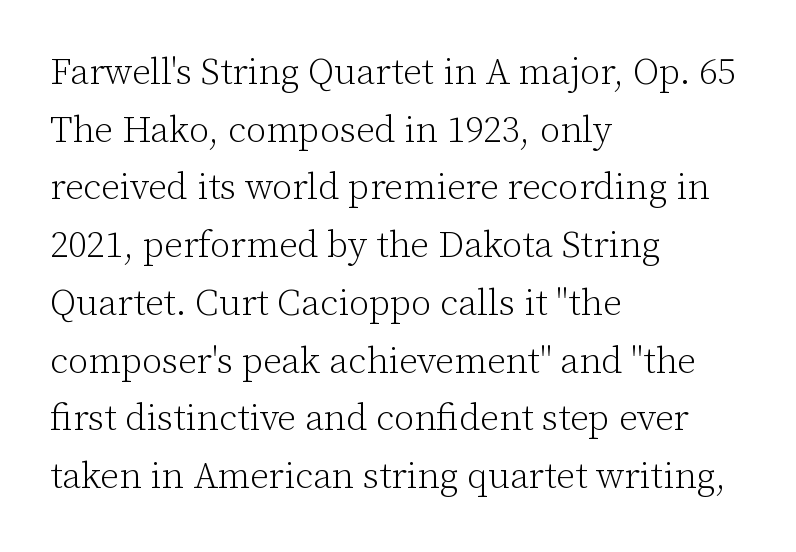
The gaps between neighbouring characters are ordinary and unremarkable. Proportional: the letters do not fall into vertical columns. Is the block centered? No — it sits flush against the left margin. Summary of weight: not heavy and not bold. The lettering stays uniformly vertical, giving the passage a roman look.
